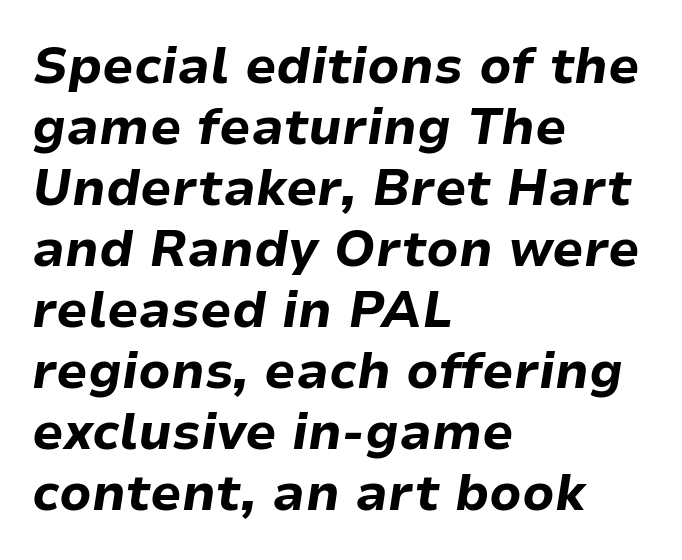
{"italic": "yes", "lean": "right", "slant_degrees": 9, "bold": "yes", "weight": "bold", "width": "normal", "stroke_contrast": "low", "x_height": "medium", "monospaced": "no", "underline": "no", "align": "left", "line_spacing_ratio": 1.22, "letter_spacing": "normal", "letter_spacing_em": 0.0, "glyph_px": 50}
